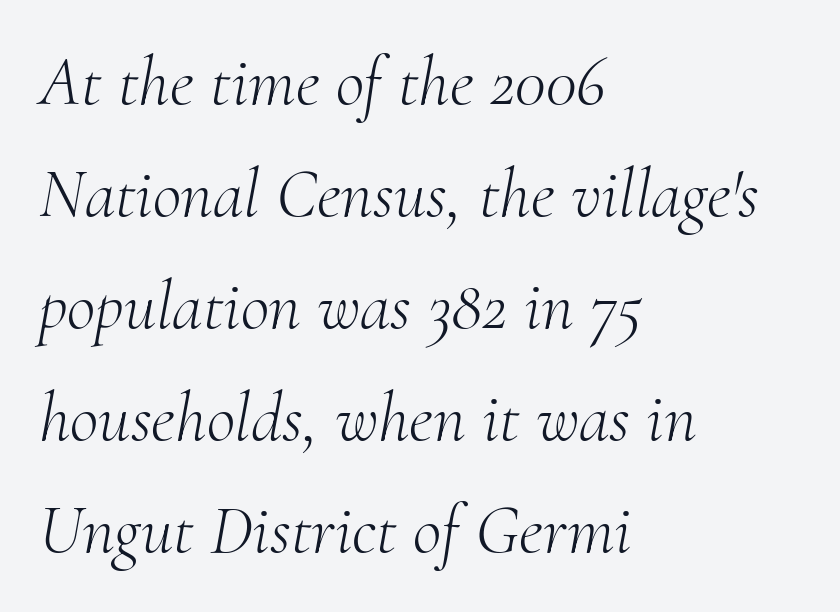
The image shows 70 px light serif type, italic (leaning right); set left-aligned, normal line spacing (1.6x), normal letter spacing, not underlined; medium stroke contrast and a small x-height.
